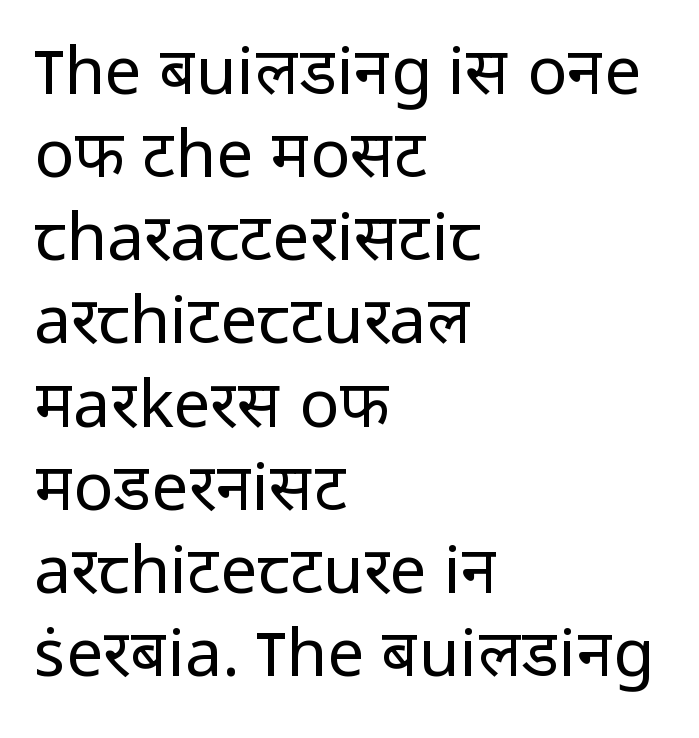
{"serif": "no", "italic": "no", "bold": "no", "weight": "regular", "width": "normal", "stroke_contrast": "low", "x_height": "medium", "monospaced": "no", "underline": "no", "align": "left", "line_spacing": "normal", "line_spacing_ratio": 1.26, "letter_spacing": "normal", "letter_spacing_em": 0.0, "glyph_px": 66}
